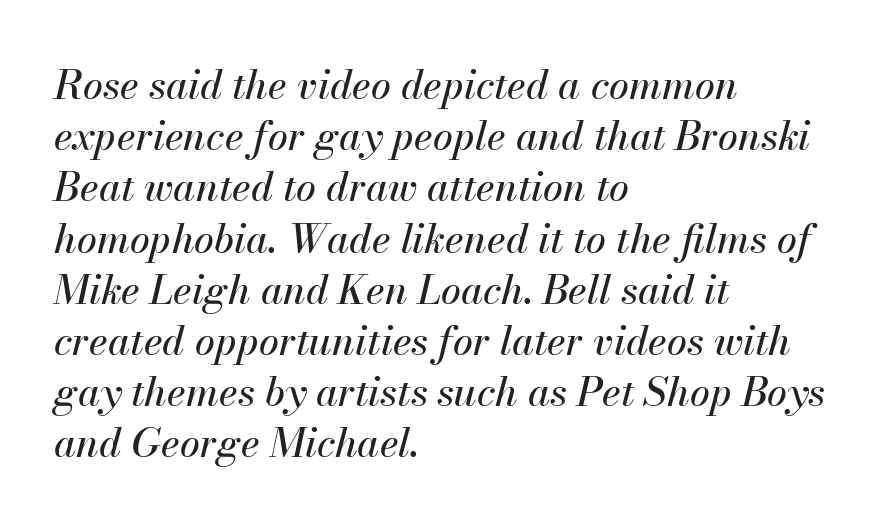
{"italic": "yes", "lean": "right", "slant_degrees": 13, "width": "normal", "stroke_contrast": "medium", "x_height": "small", "monospaced": "no", "underline": "no", "align": "left", "line_spacing": "normal", "line_spacing_ratio": 1.28, "letter_spacing": "normal", "letter_spacing_em": 0.0, "glyph_px": 40}
